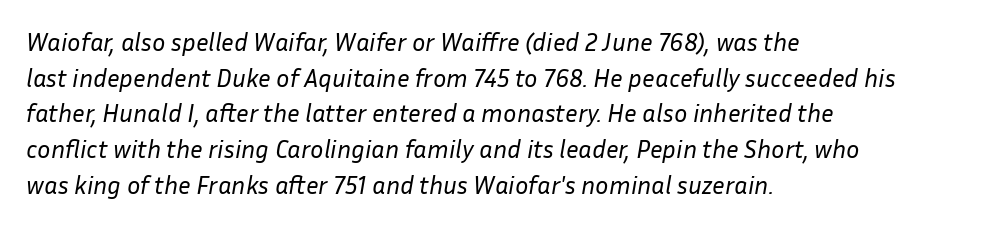
{"italic": "yes", "lean": "right", "slant_degrees": 10, "bold": "no", "underline": "no", "align": "left", "line_spacing": "normal", "line_spacing_ratio": 1.43, "letter_spacing": "normal", "letter_spacing_em": 0.0, "glyph_px": 25}
